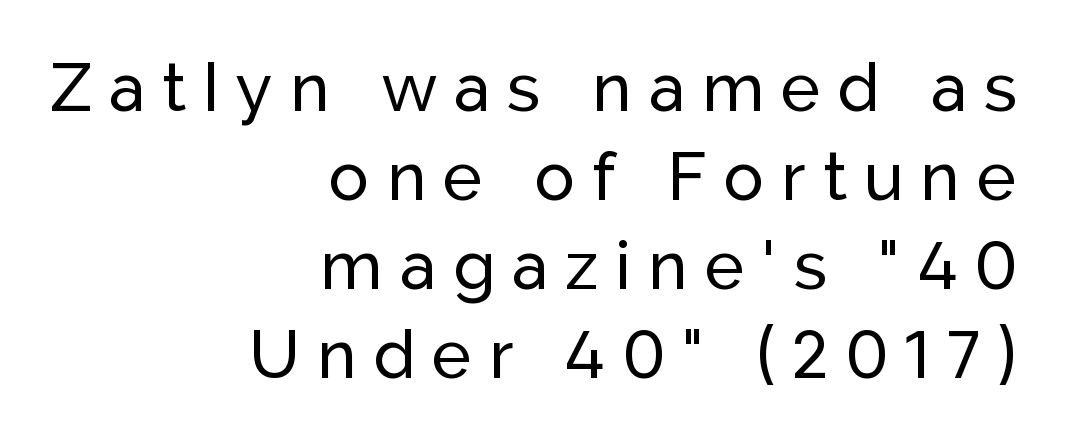
The image shows 67 px sans-serif type, upright; set right-aligned, normal line spacing (1.33x), unusually wide letter spacing (+0.26 em), not underlined; low stroke contrast and a medium x-height.
